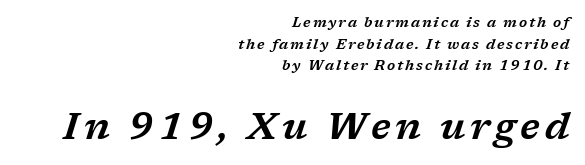
The image shows 37 px wide serif type, italic (leaning right); set right-aligned, normal line spacing (1.55x), not underlined; the second (bottom) block is 2.64x larger; low stroke contrast and a medium x-height.
